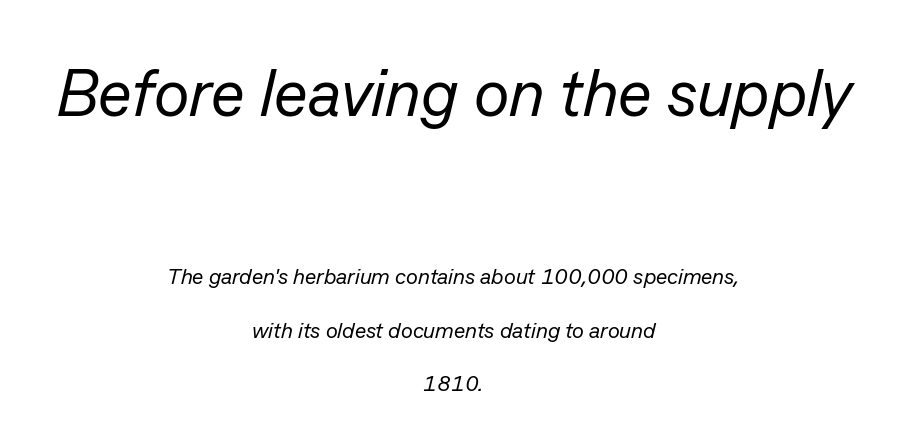
Q: Is the text bold? A: No.
Q: Is the text italic (slanted)? A: Yes, it leans right by about 13 degrees.
Q: Is the text underlined? A: No.
Q: How is the paragraph aligned? A: Centered.
Q: Is the spacing between letters normal or unusually wide? A: Normal.
Q: Is the spacing between lines tight, normal or loose? A: Loose.
Q: Which block of text is set in a larger size, the first (top) or the second (bottom)? A: The first (top) one.
Q: Width (condensed, normal, or wide)? A: Normal.
Q: Stroke contrast? A: Low.
Q: x-height? A: Medium.
Q: Monospaced? A: No.
